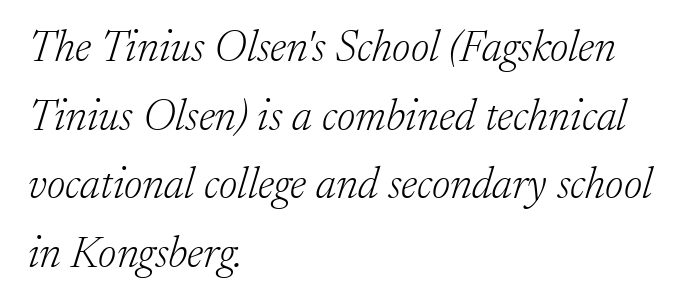
The image shows 44 px light serif type, italic (leaning right); set left-aligned, normal line spacing (1.56x), normal letter spacing, not underlined; low stroke contrast and a medium x-height.
